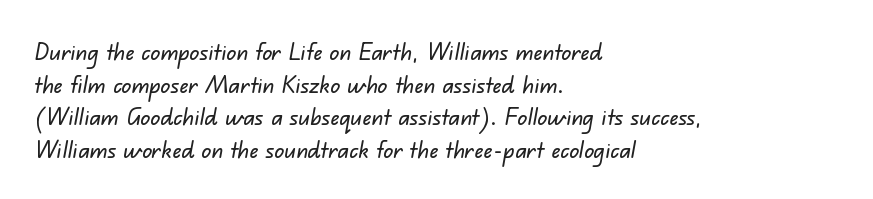
The image shows 24 px text type; set left-aligned, normal line spacing (1.36x), normal letter spacing, not underlined.
